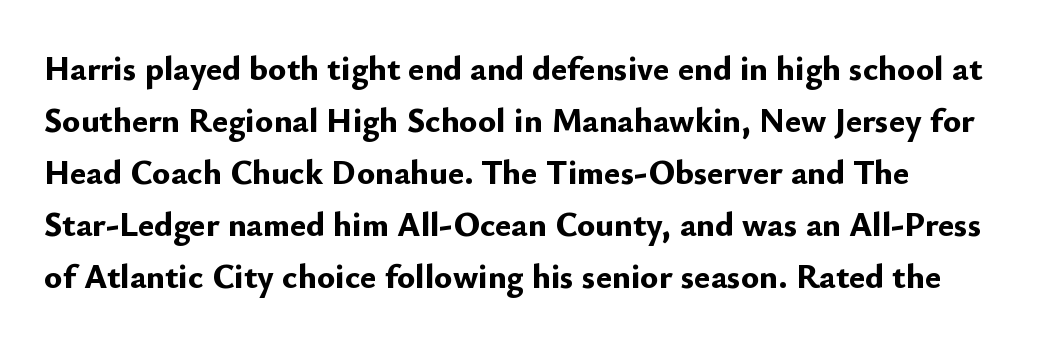
Each new line begins a customary step beneath the previous one. The font is running at its bold setting. Every stem runs plumb, perpendicular to the baseline. Descenders are the only things crossing below the line. The type family on display is of the sans-serif kind. You could not count columns in this text — the font is proportionally spaced.
